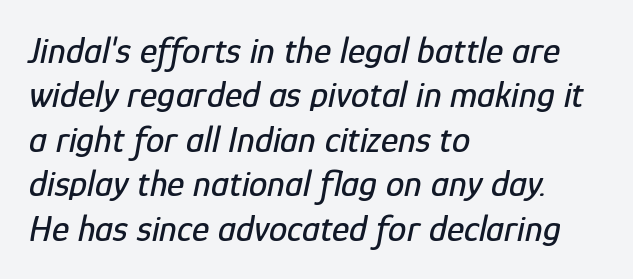
The image shows 37 px condensed type, italic (leaning right); set left-aligned, line spacing 1.2x, normal letter spacing, not underlined; low stroke contrast and a medium x-height.
